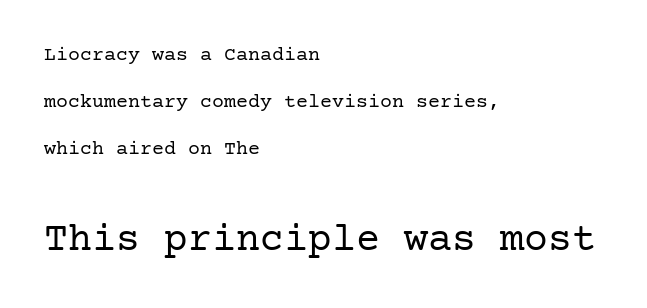
The specimen reads as upright at a glance. Are there feet on the stems? There are — it's a serif. Notice how the passage keeps a crisp vertical edge on the left only. Quick note: interline space is abundant. Check under the words: just untouched page.
